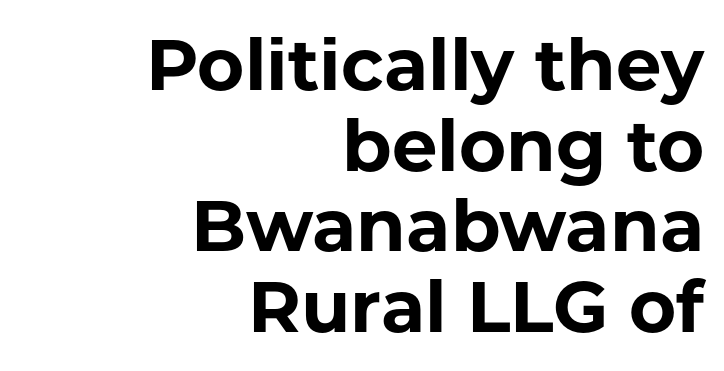
The image shows 72 px bold sans-serif type, upright; set right-aligned, tight line spacing (1.12x), normal letter spacing, not underlined; low stroke contrast and a medium x-height.
